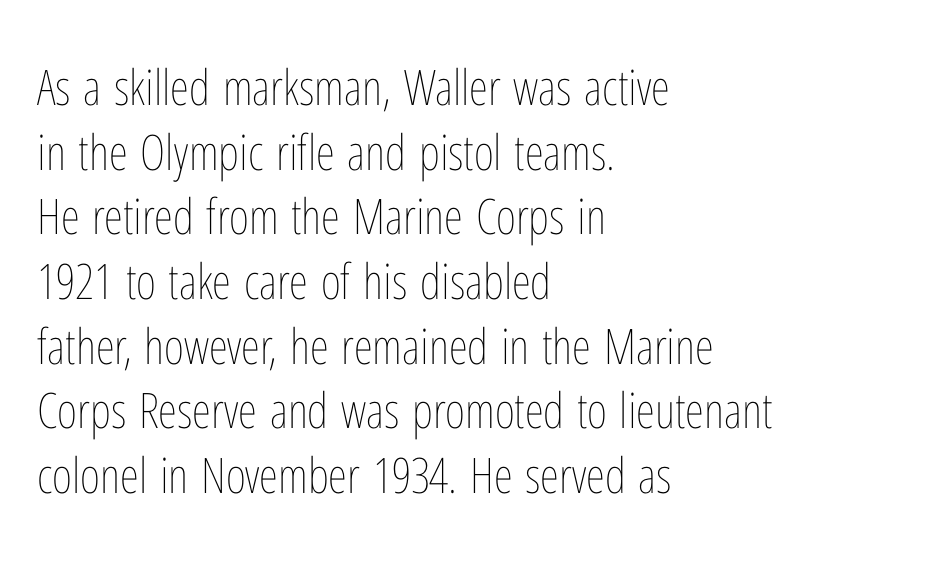
The image shows 49 px thin, condensed type, upright; set left-aligned, normal line spacing (1.32x), normal letter spacing, not underlined; low stroke contrast and a medium x-height.
